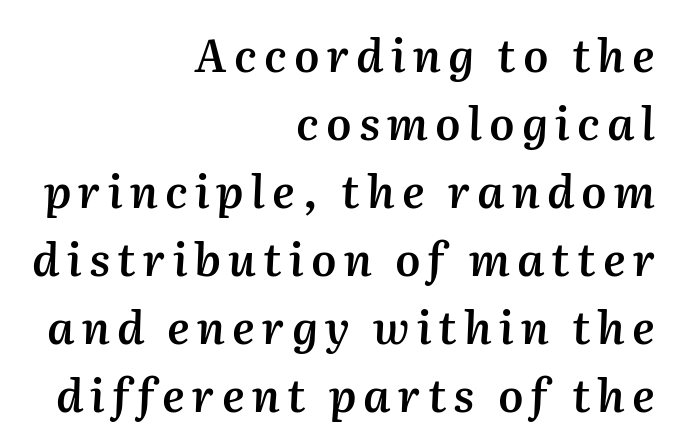
Q: Is the text bold? A: Semi-bold.
Q: Is the text italic (slanted)? A: Yes, it leans right by about 2 degrees.
Q: Is the text underlined? A: No.
Q: How is the paragraph aligned? A: Right-aligned.
Q: Is the spacing between lines tight, normal or loose? A: Normal.
Q: Width (condensed, normal, or wide)? A: Normal.
Q: Stroke contrast? A: Medium.
Q: x-height? A: Medium.
Q: Monospaced? A: No.
